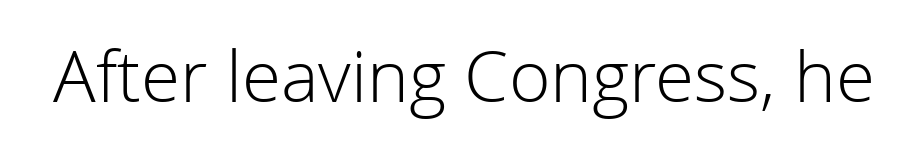
Q: Is the text bold? A: No.
Q: Is the text italic (slanted)? A: No, it is upright.
Q: Is the typeface a serif or a sans-serif typeface? A: Sans-serif.
Q: Is the text underlined? A: No.
Q: Is the spacing between letters normal or unusually wide? A: Normal.
Q: Width (condensed, normal, or wide)? A: Normal.
Q: Stroke contrast? A: Low.
Q: x-height? A: Medium.
Q: Monospaced? A: No.
